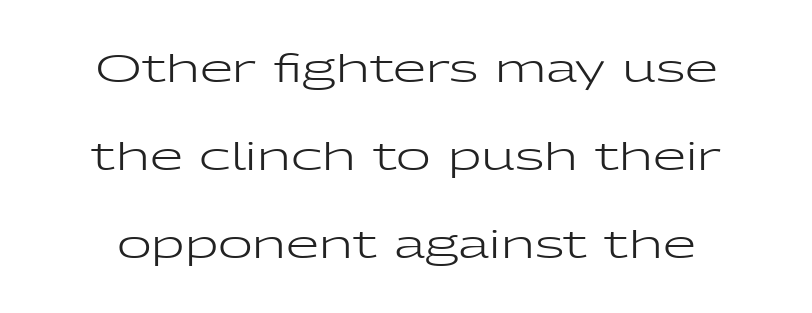
Examine the stroke ends and you'll find no serifs. The lettering holds an erect, upright posture throughout. Compared with typical paragraphs, the rows here are farther apart. The space beneath each line is pristine and unruled. What stands out about the letter spacing? Nothing — it is the standard amount. Looks like regular typesetting: each glyph gets only the width it needs.
